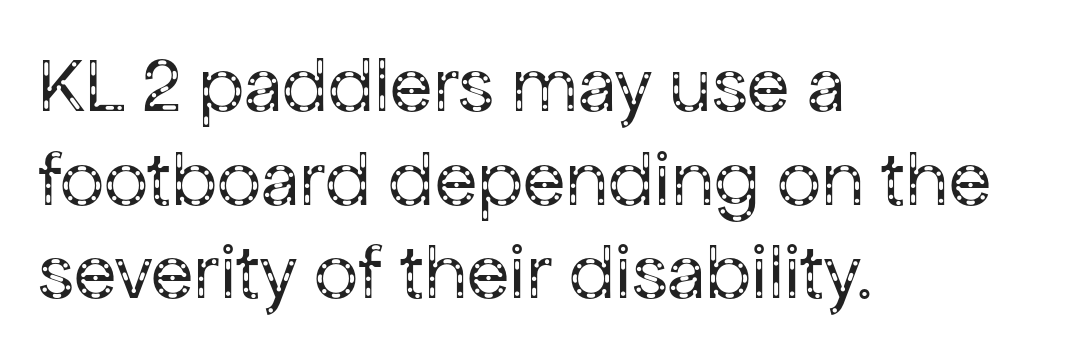
{"serif": "no", "italic": "no", "bold": "no", "weight": "regular", "width": "normal", "stroke_contrast": "low", "x_height": "medium", "monospaced": "no", "underline": "no", "align": "left", "line_spacing_ratio": 1.2, "letter_spacing": "normal", "letter_spacing_em": 0.0, "glyph_px": 78}
